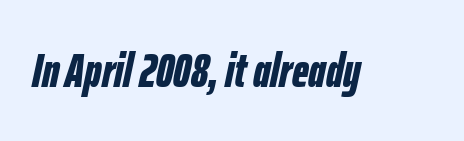
The letters advance in unequal steps, a hallmark of proportional type. The letters are bold, with thick, heavy strokes. Short note: letters normally spaced. Characters are canted at an angle relative to the baseline's perpendicular.
